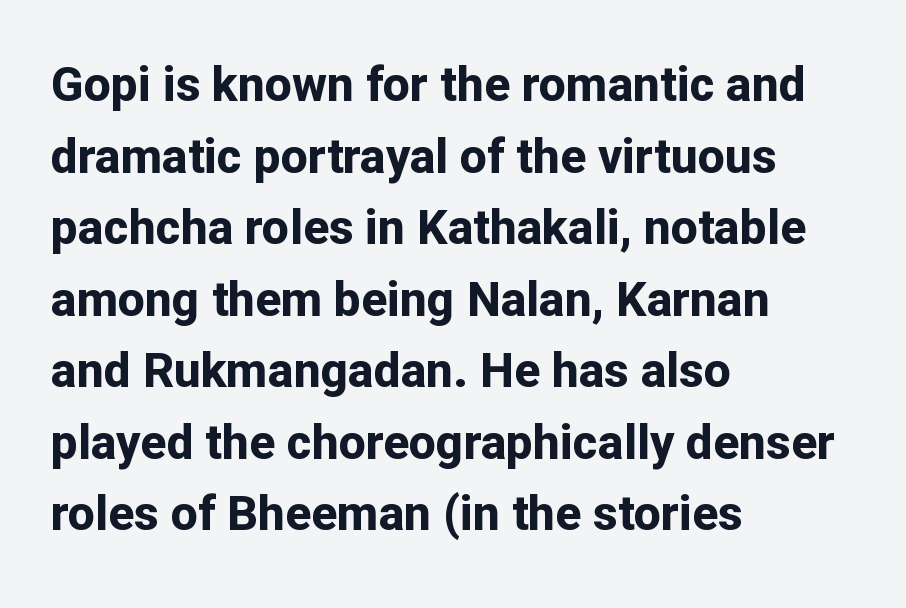
Line spacing here is normal. Tracking value appears to be zero — textbook default spacing. One-word summary of the alignment: left. A full-strength bold gives these letters their thick strokes.
